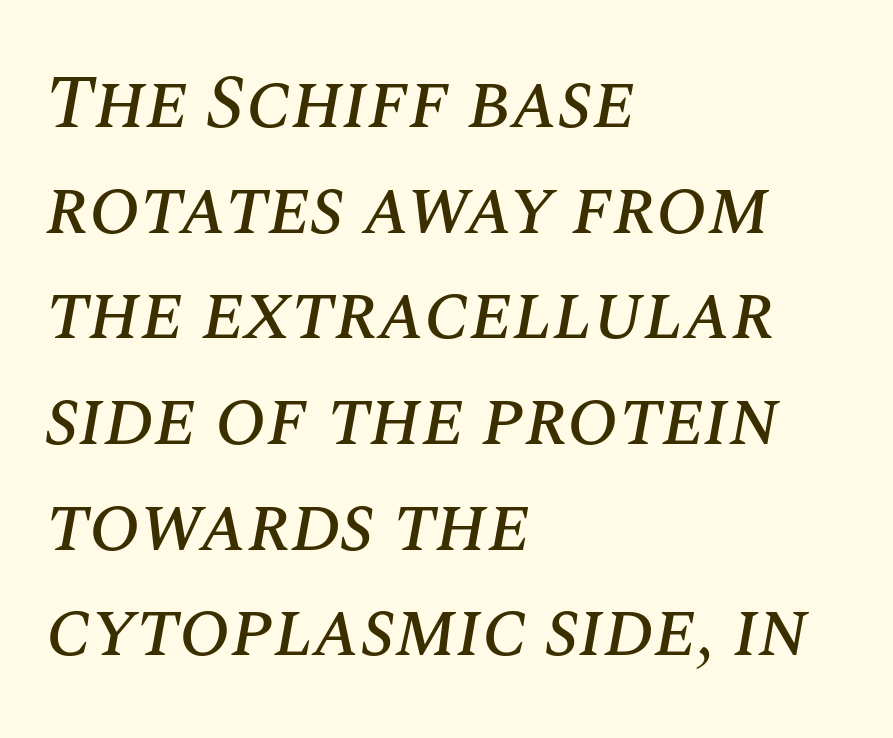
Each row of text sits above clean, open space. Proportional: the letters do not fall into vertical columns. Nobody touched the tracking dial on this one. The vertical gap from one line to the next is medium. Compared with ordinary roman type, these characters are visibly tilted. The paragraph shown leans on its left margin.
